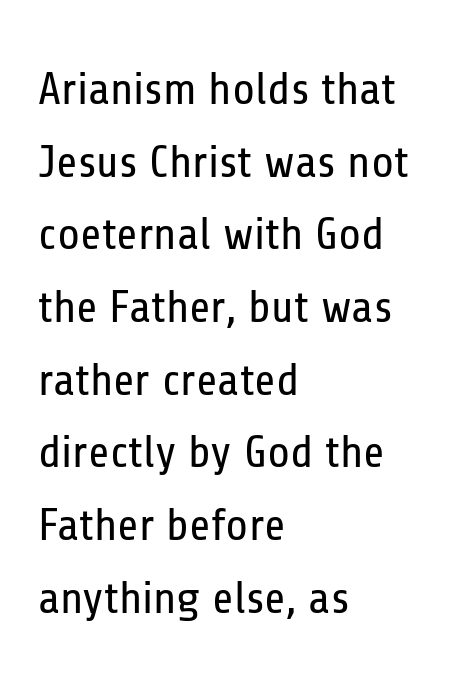
{"serif": "no", "italic": "no", "bold": "no", "weight": "regular", "width": "condensed", "stroke_contrast": "low", "x_height": "medium", "monospaced": "no", "underline": "no", "align": "left", "line_spacing": "normal", "line_spacing_ratio": 1.58, "letter_spacing": "normal", "letter_spacing_em": 0.0, "glyph_px": 46}
